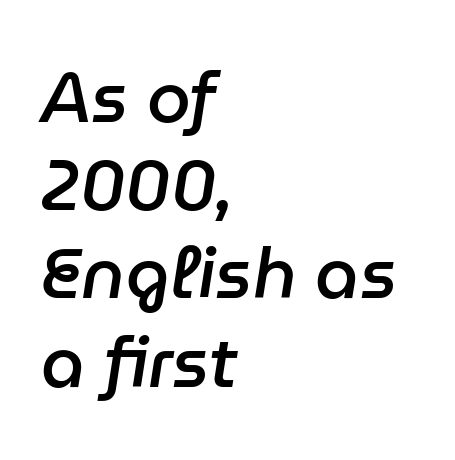
The image shows 70 px semibold type, italic (leaning right); set left-aligned, normal line spacing (1.26x), normal letter spacing, not underlined; low stroke contrast and a medium x-height.
